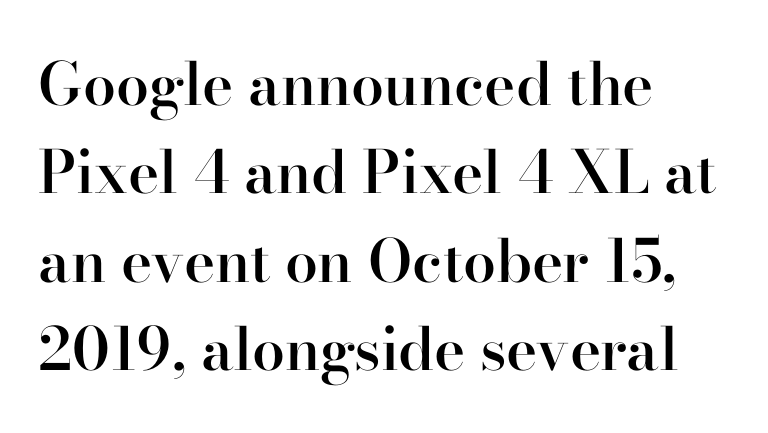
The lettering stays uniformly vertical, giving the passage a roman look. The rendering uses natural spacing where letterforms have individual widths. Inter-character spacing is left at the font's built-in metrics. A semibold gives these letters moderate extra thickness, short of bold. Check where the strokes stop: tiny serifs finish them off.
